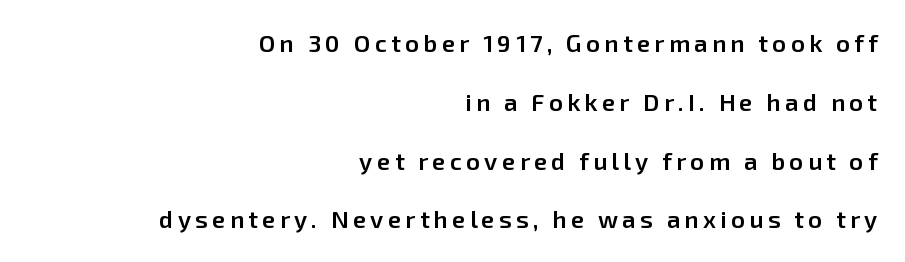
{"italic": "no", "bold": "semi", "underline": "no", "align": "right", "line_spacing": "loose", "line_spacing_ratio": 2.45, "glyph_px": 24}
